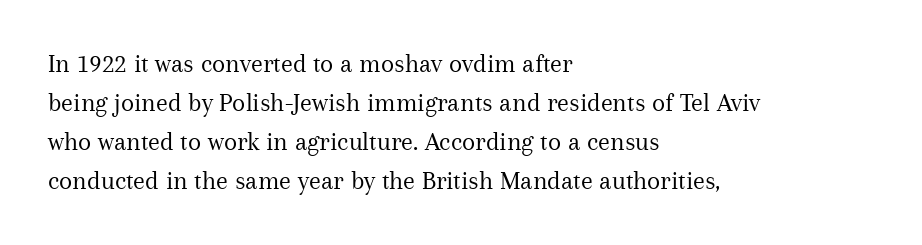
{"italic": "no", "bold": "no", "underline": "no", "align": "left", "line_spacing": "normal", "line_spacing_ratio": 1.45, "letter_spacing": "normal", "letter_spacing_em": 0.0, "glyph_px": 27}
